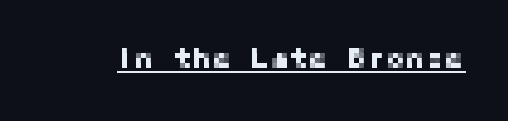
Q: Is the text italic (slanted)? A: No, it is upright.
Q: Is the typeface a serif or a sans-serif typeface? A: Sans-serif.
Q: Is the text underlined? A: Yes.
Q: Is the spacing between letters normal or unusually wide? A: Normal.
Q: Width (condensed, normal, or wide)? A: Normal.
Q: Stroke contrast? A: Low.
Q: x-height? A: Medium.
